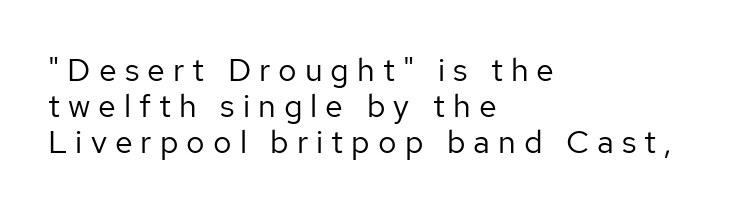
Weight class: somewhere from thin through regular. Proportional: the letters do not fall into vertical columns. You could only call the tracking loose — the letters float apart. The typeface chosen for these lines omits serifs. Unlike italic type, these characters show no tilt at all.
